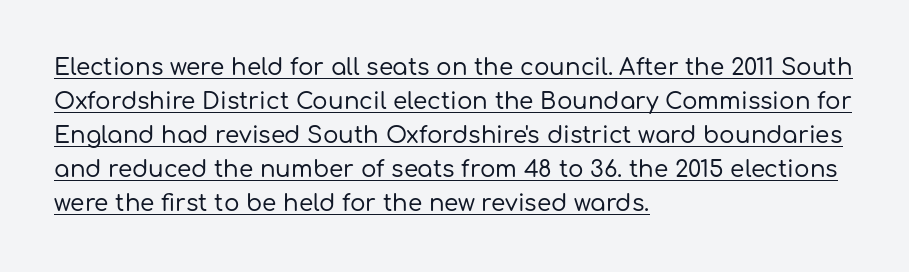
{"italic": "no", "underline": "yes", "align": "left", "line_spacing": "normal", "line_spacing_ratio": 1.48, "letter_spacing": "normal", "letter_spacing_em": 0.0, "glyph_px": 23}
